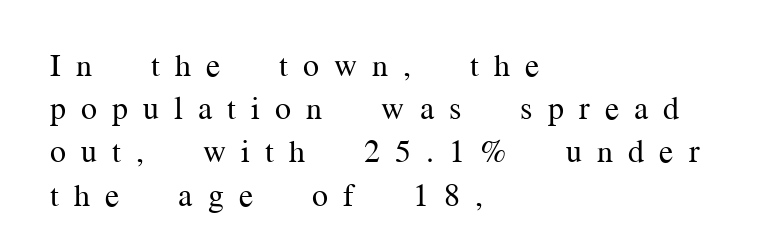
Q: Is the text bold? A: No.
Q: Is the text italic (slanted)? A: No, it is upright.
Q: Is the typeface a serif or a sans-serif typeface? A: Serif.
Q: Is the text underlined? A: No.
Q: How is the paragraph aligned? A: Left-aligned.
Q: Is the spacing between letters normal or unusually wide? A: Unusually wide.
Q: Is the spacing between lines tight, normal or loose? A: Normal.
Q: Width (condensed, normal, or wide)? A: Normal.
Q: Stroke contrast? A: Medium.
Q: x-height? A: Medium.
Q: Monospaced? A: No.
